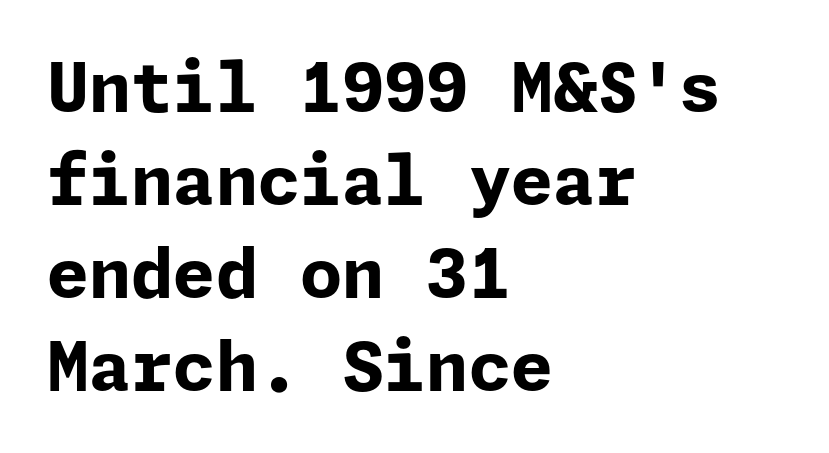
Unmarked baselines from the first word to the last. Weight check: bold — yes, fully. A student would call this left alignment; a typographer would say flush left, rag right. Font category for this specimen: sans-serif. The lettering stays uniformly vertical, giving the passage a roman look.
